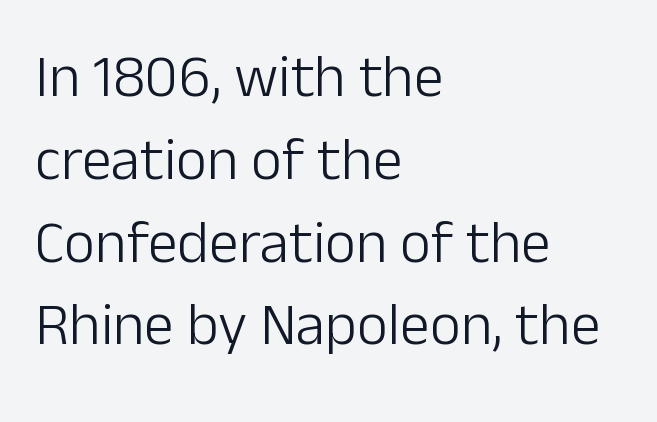
{"serif": "no", "italic": "no", "bold": "no", "weight": "light", "width": "normal", "stroke_contrast": "low", "x_height": "medium", "monospaced": "no", "underline": "no", "align": "left", "line_spacing": "normal", "line_spacing_ratio": 1.38, "letter_spacing": "normal", "letter_spacing_em": 0.0, "glyph_px": 60}
